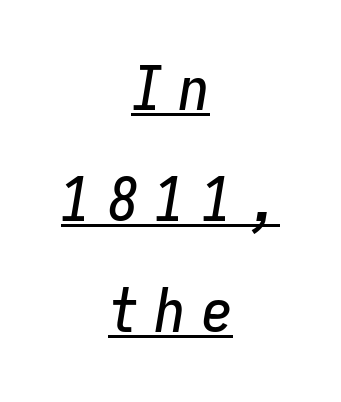
{"italic": "yes", "lean": "right", "slant_degrees": 9, "width": "condensed", "stroke_contrast": "low", "x_height": "medium", "monospaced": "yes", "underline": "yes", "align": "center", "line_spacing_ratio": 1.82, "letter_spacing": "wide", "letter_spacing_em": 0.27, "glyph_px": 61}
